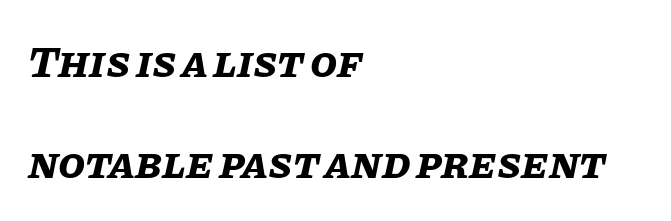
Does the copy run flush right? No — it runs flush left. No word sits above an underline. The passage shown is typed in a proportional face where columns would drift. These lines were composed using italics. Loosely led — the rows are spread out.
